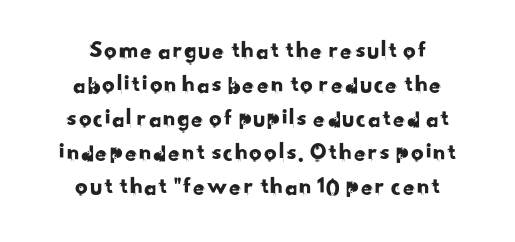
{"underline": "no", "align": "center", "line_spacing": "normal", "line_spacing_ratio": 1.36, "letter_spacing": "normal", "letter_spacing_em": 0.0, "glyph_px": 25}
